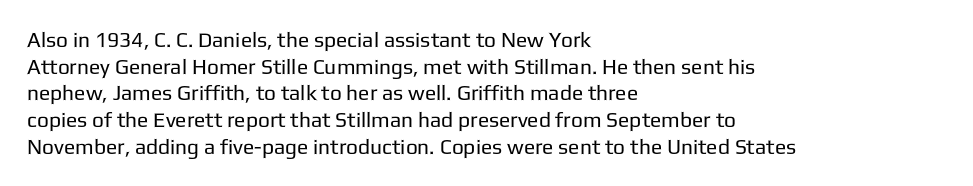
Summary of weight: not heavy and not bold. The vertical gap from one line to the next is medium. The type is set solid horizontally, with unmodified tracking. No italicization has been applied; the sample stays upright. The paragraph shown leans on its left margin. The gap between lines stays unmarked.
